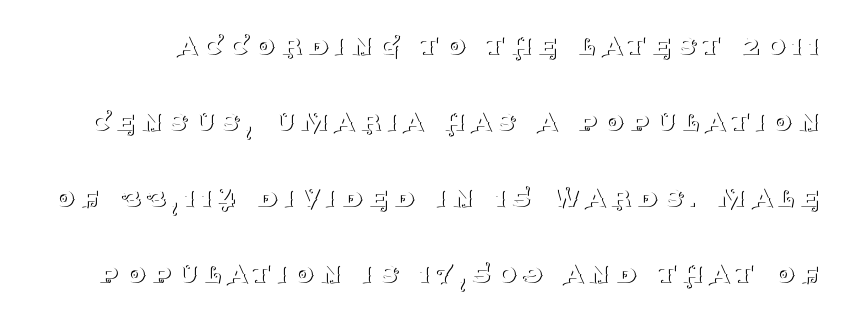
The face used here is proportionally spaced, like ordinary book or web type. Compared with typical body copy, the letter spacing here is much looser. Regarding serifs, this sample has them. This is not heavy type; no bold has been used.
